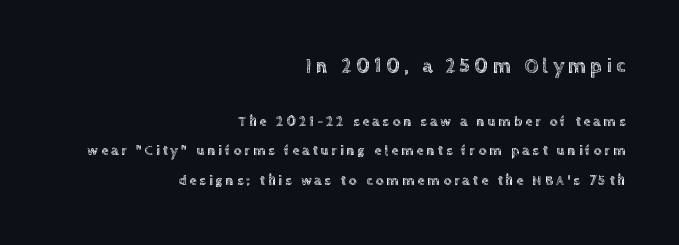
This layout puts the oversized block above and the modest block below. Glyph-to-glyph distance is far greater than everyday printed text. Designer's note — italics off, roman on. The string is rendered with underlining switched off.
